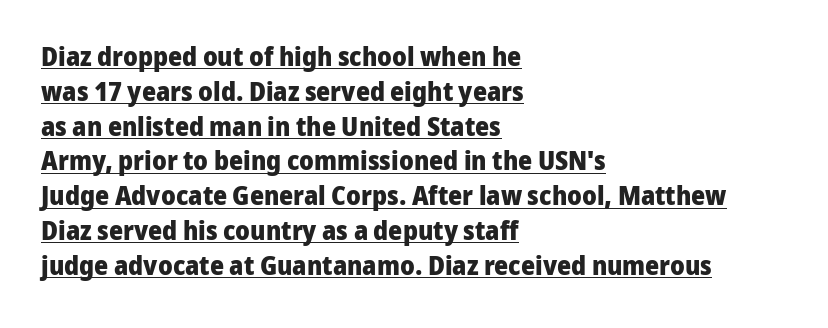
The letters are bold, with thick, heavy strokes. The paragraph has a hard left edge and a soft right edge. Honestly, the underline is the first thing you notice here. Every character sits straight up, as roman type does. Compared with typical paragraphs, the rows here are spaced about the same. How are the letters spaced? Ordinarily, with no added tracking.
